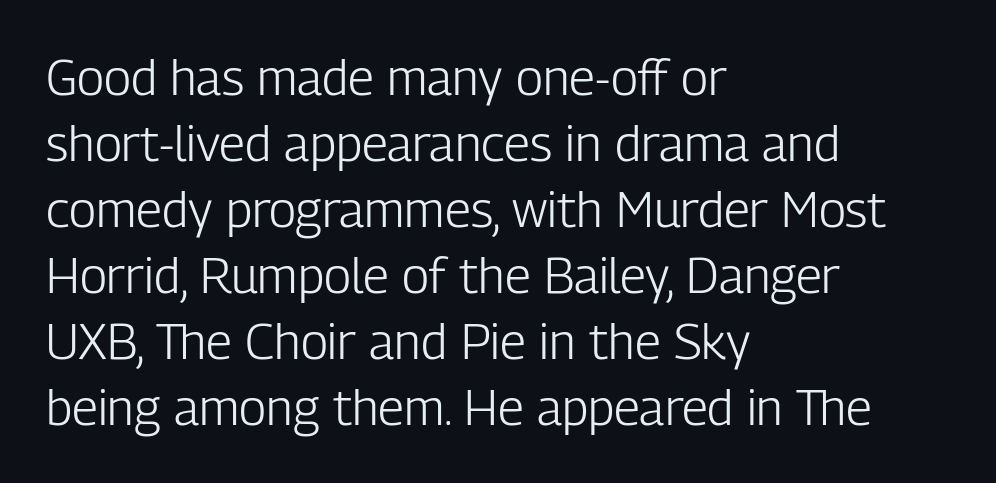
Q: Is the text bold? A: No.
Q: Is the text italic (slanted)? A: No, it is upright.
Q: Is the typeface a serif or a sans-serif typeface? A: Sans-serif.
Q: Is the text underlined? A: No.
Q: How is the paragraph aligned? A: Left-aligned.
Q: Is the spacing between letters normal or unusually wide? A: Normal.
Q: Is the spacing between lines tight, normal or loose? A: Normal.
Q: Width (condensed, normal, or wide)? A: Condensed.
Q: Stroke contrast? A: Low.
Q: x-height? A: Medium.
Q: Monospaced? A: No.
